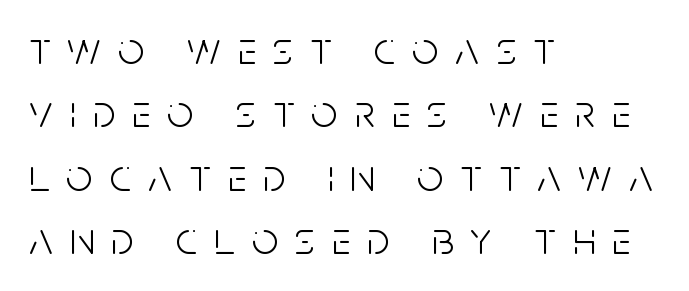
Upright lettering throughout. Glyph-to-glyph distance is far greater than everyday printed text. Vertically, the passage feels balanced, rows spaced as you'd expect. The strokes are not fattened; the text isn't bold. Grotesque or geometric, the face here clearly has no serifs. This rendering uses left alignment, leaving the right contour irregular.
